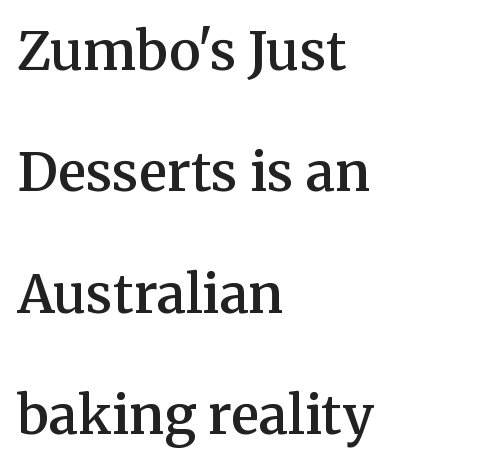
The compositor pushed each line to the left boundary. Weight check: semibold — heavier than regular, not quite bold. I'd call this a serif setting — the letters wear small feet. Style check: upright.
